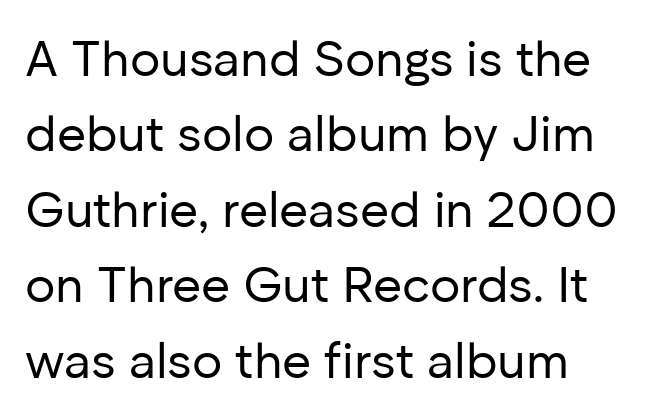
The type family on display is of the sans-serif kind. Quick note: underline off. Here the designer chose a conventional face with non-uniform glyph widths. Weight: not bold — regular or lighter. A typesetter would call this leading conventional body-copy spacing. A student would call this left alignment; a typographer would say flush left, rag right.
